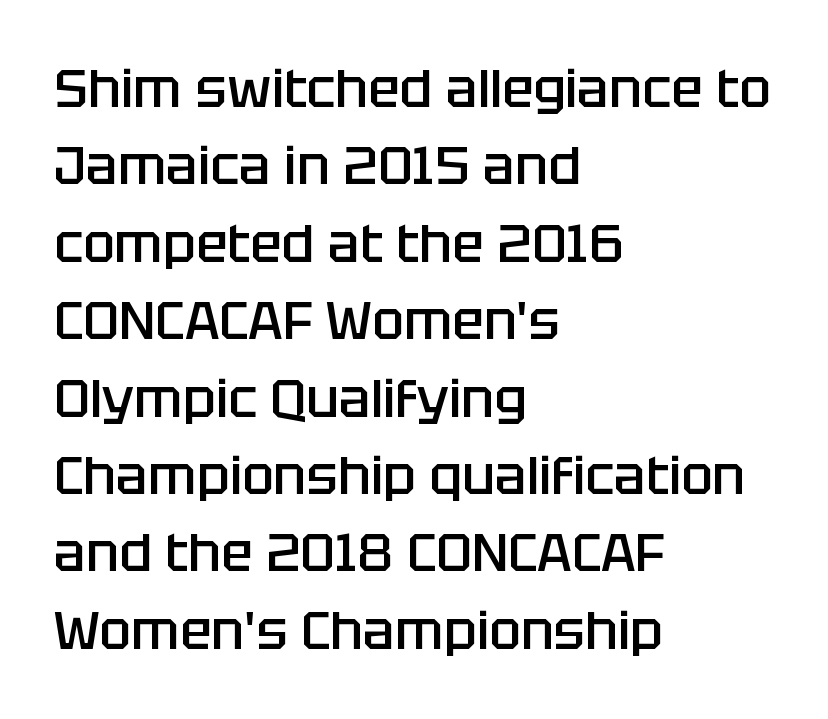
Q: Is the text bold? A: Semi-bold.
Q: Is the text italic (slanted)? A: No, it is upright.
Q: Is the typeface a serif or a sans-serif typeface? A: Sans-serif.
Q: Is the text underlined? A: No.
Q: How is the paragraph aligned? A: Left-aligned.
Q: Is the spacing between letters normal or unusually wide? A: Normal.
Q: Is the spacing between lines tight, normal or loose? A: Normal.
Q: Width (condensed, normal, or wide)? A: Normal.
Q: Stroke contrast? A: Low.
Q: x-height? A: Large.
Q: Monospaced? A: No.
